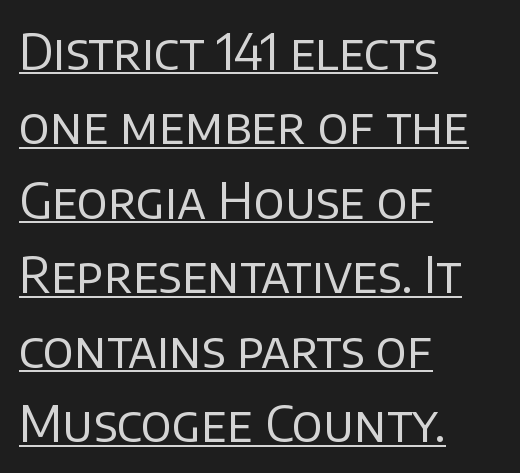
{"serif": "no", "italic": "no", "bold": "no", "weight": "regular", "width": "normal", "stroke_contrast": "low", "x_height": "large", "monospaced": "no", "underline": "yes", "align": "left", "line_spacing": "normal", "line_spacing_ratio": 1.52, "letter_spacing": "normal", "letter_spacing_em": 0.0, "glyph_px": 49}
